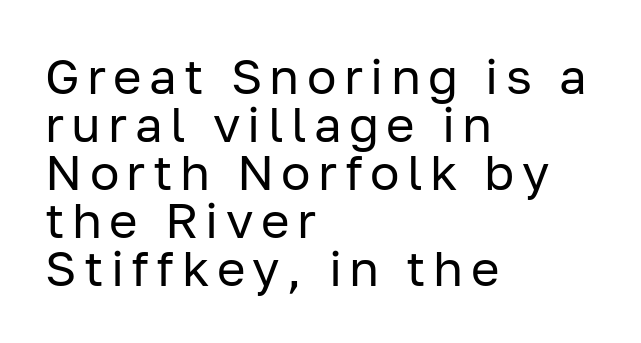
The designer went with a sans here, leaving each stem footless. The passage shown is not underscored anywhere. You could barely slide anything between these rows. Spacing verdict: proportional, widths tailored to each character. These lines were composed using upright roman letters. No letter is thick-stroked: the sample isn't bold.
